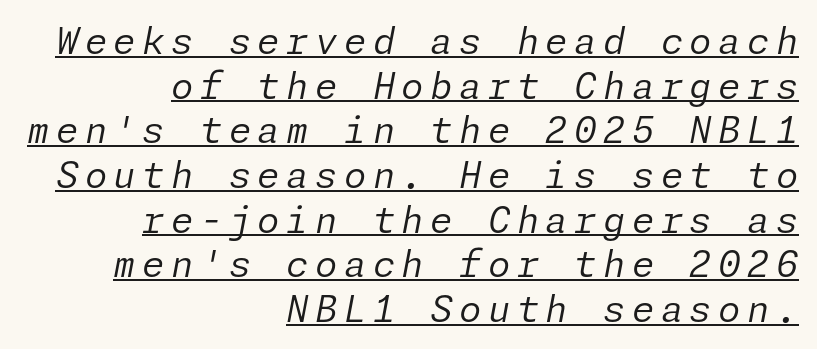
{"italic": "yes", "lean": "right", "slant_degrees": 11, "bold": "no", "weight": "regular", "width": "normal", "stroke_contrast": "low", "x_height": "medium", "underline": "yes", "align": "right", "line_spacing_ratio": 1.24, "glyph_px": 36}
